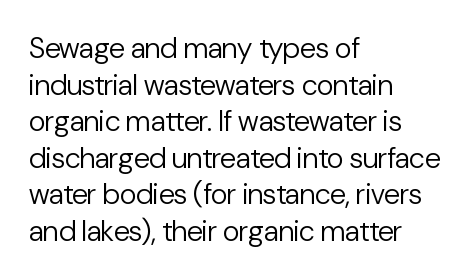
Q: Is the text bold? A: No.
Q: Is the text italic (slanted)? A: No, it is upright.
Q: Is the typeface a serif or a sans-serif typeface? A: Sans-serif.
Q: Is the text underlined? A: No.
Q: How is the paragraph aligned? A: Left-aligned.
Q: Is the spacing between letters normal or unusually wide? A: Normal.
Q: Is the spacing between lines tight, normal or loose? A: Normal.
Q: Width (condensed, normal, or wide)? A: Normal.
Q: Stroke contrast? A: Low.
Q: x-height? A: Medium.
Q: Monospaced? A: No.
